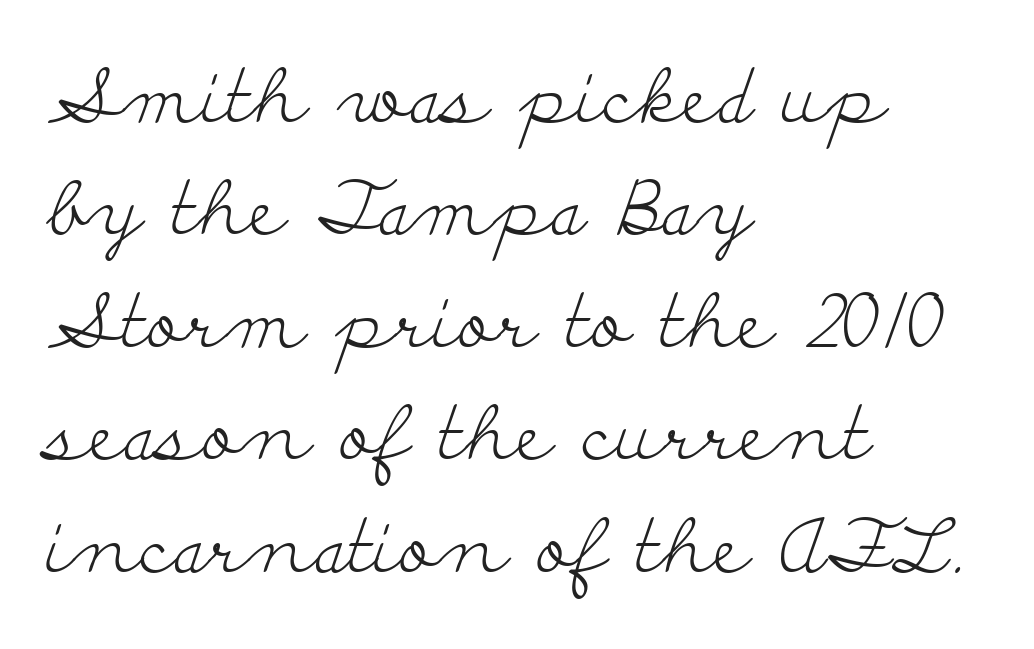
Q: Is the text bold? A: No.
Q: Is the text italic (slanted)? A: Yes.
Q: Is the typeface a serif or a sans-serif typeface? A: Serif.
Q: Is the text underlined? A: No.
Q: How is the paragraph aligned? A: Left-aligned.
Q: Is the spacing between letters normal or unusually wide? A: Normal.
Q: Is the spacing between lines tight, normal or loose? A: Normal.
Q: Width (condensed, normal, or wide)? A: Wide.
Q: Stroke contrast? A: Low.
Q: x-height? A: Small.
Q: Monospaced? A: No.
